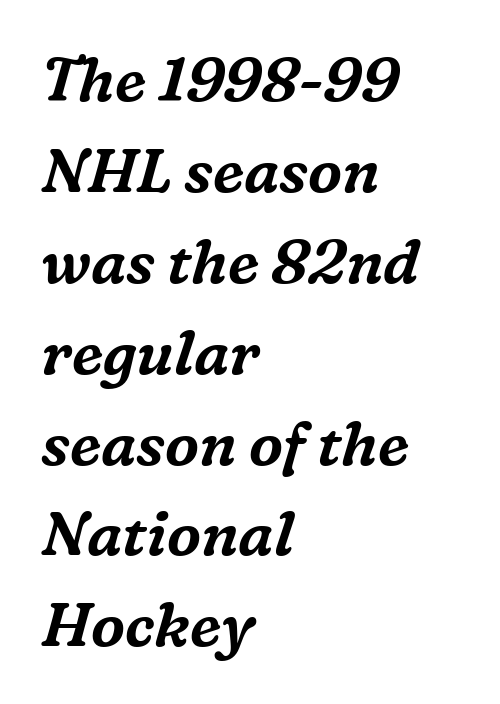
The image shows 61 px serif type, italic (leaning right); set left-aligned, normal line spacing (1.49x), normal letter spacing, not underlined; medium stroke contrast and a medium x-height.
